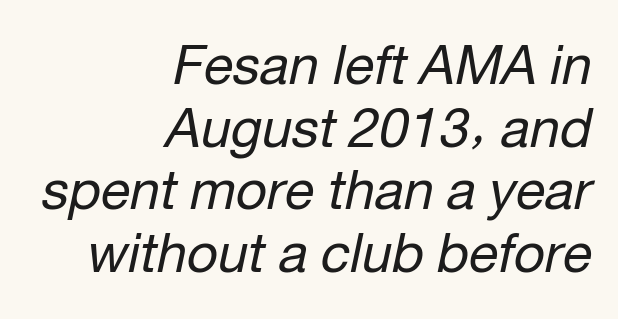
You can tell it's italic because the verticals aren't actually vertical. Observe the ordinary spacing: letters are neighbours, not strangers. The lines in this sample share a right terminus and differ only in where they begin. The gap between lines stays unmarked.
